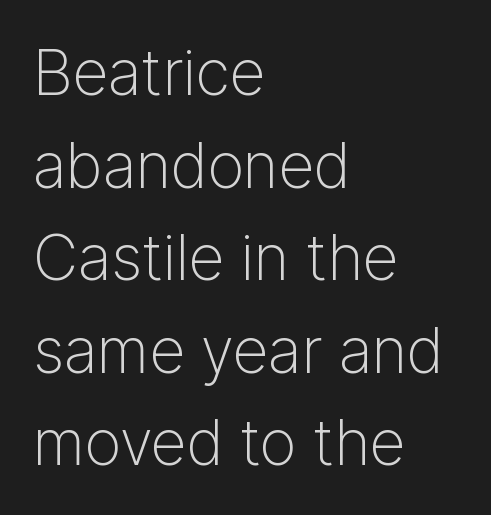
Q: Is the text bold? A: No.
Q: Is the text italic (slanted)? A: No, it is upright.
Q: Is the typeface a serif or a sans-serif typeface? A: Sans-serif.
Q: Is the text underlined? A: No.
Q: How is the paragraph aligned? A: Left-aligned.
Q: Is the spacing between letters normal or unusually wide? A: Normal.
Q: Is the spacing between lines tight, normal or loose? A: Normal.
Q: Width (condensed, normal, or wide)? A: Normal.
Q: Stroke contrast? A: Low.
Q: x-height? A: Medium.
Q: Monospaced? A: No.
